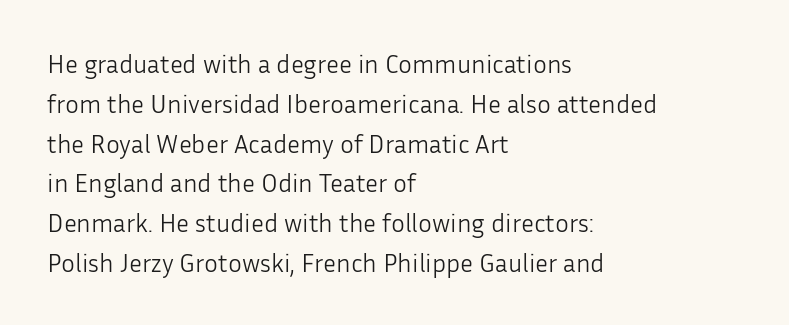
The image shows 26 px text type, upright; set left-aligned, normal line spacing (1.53x), normal letter spacing, not underlined.
